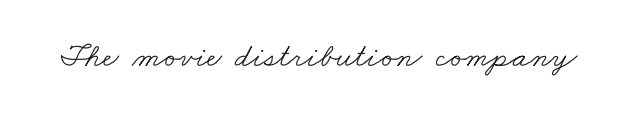
Descenders are the only things crossing below the line. The face looks like a standard text weight, possibly lighter. This sample uses a serif face. The face used here is proportionally spaced, like ordinary book or web type. Observe the ordinary spacing: letters are neighbours, not strangers.
